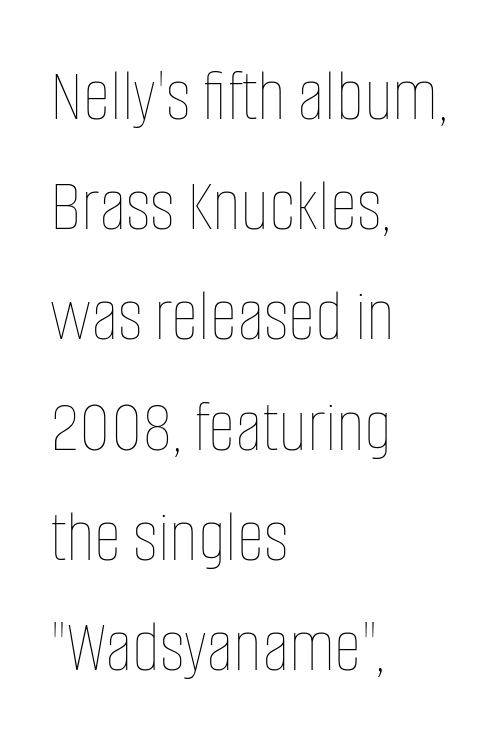
The image shows 76 px thin, condensed type, upright; set left-aligned, normal line spacing (1.45x), normal letter spacing, not underlined; low stroke contrast and a large x-height.
